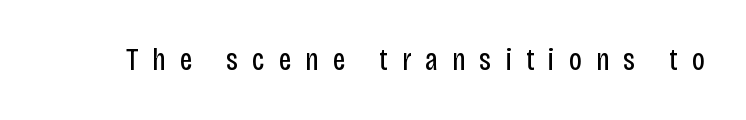
{"serif": "no", "italic": "no", "bold": "no", "weight": "regular", "width": "condensed", "stroke_contrast": "low", "x_height": "large", "monospaced": "no", "underline": "no", "letter_spacing": "wide", "letter_spacing_em": 0.45, "glyph_px": 31}
